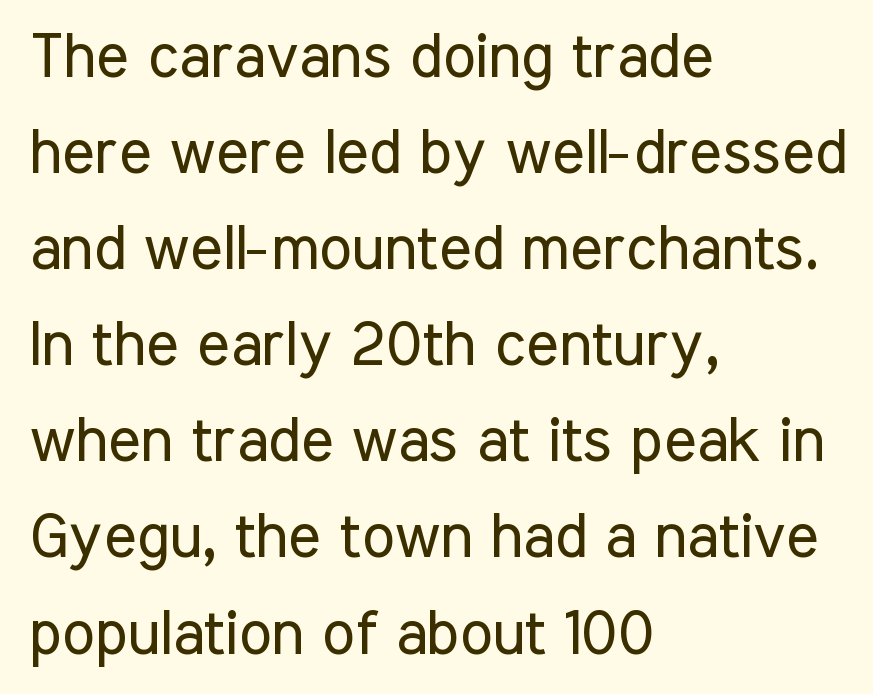
The characters are drawn with everyday or finer stroke widths. Looks like regular typesetting: each glyph gets only the width it needs. The space beneath each line is pristine and unruled. The line texture is even and compact thanks to regular tracking. The lines in this sample share a left origin and differ only in where they stop. Unlike a traditional serif, this face leaves its strokes unadorned.
